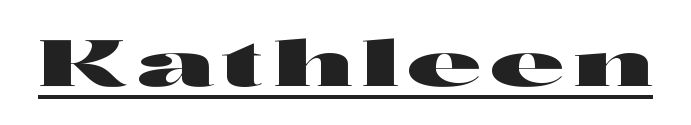
Posture: upright roman. The typeface chosen for these lines omits serifs. Notice how a bar underscores the lettering throughout. You could not count columns in this text — the font is proportionally spaced.
